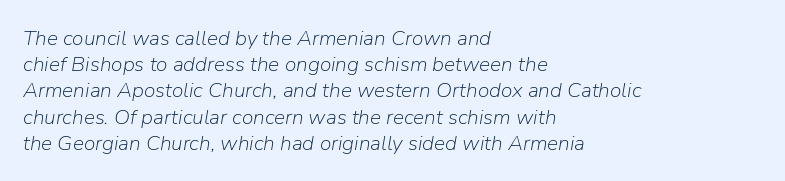
{"italic": "yes", "lean": "right", "slant_degrees": 9, "bold": "no", "underline": "no", "align": "left", "line_spacing": "normal", "line_spacing_ratio": 1.25, "letter_spacing": "normal", "letter_spacing_em": 0.0, "glyph_px": 21}
